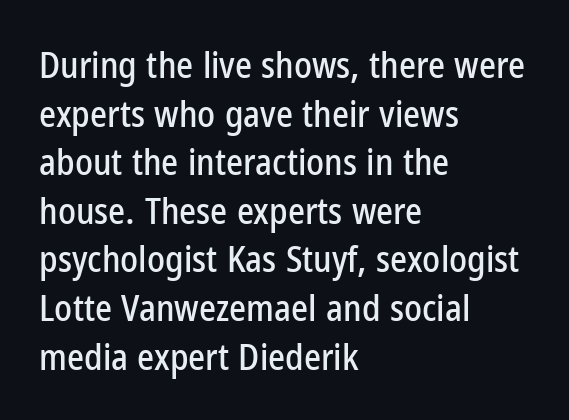
{"serif": "no", "italic": "no", "width": "condensed", "stroke_contrast": "low", "x_height": "medium", "monospaced": "no", "underline": "no", "align": "left", "line_spacing": "normal", "line_spacing_ratio": 1.35, "letter_spacing": "normal", "letter_spacing_em": 0.0, "glyph_px": 36}
